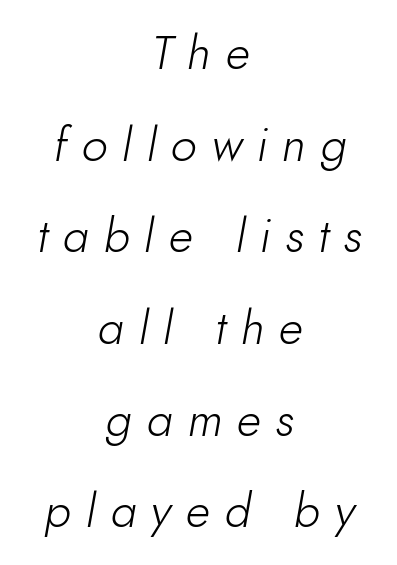
Q: Is the text bold? A: No.
Q: Is the text italic (slanted)? A: Yes, it leans right by about 10 degrees.
Q: Is the text underlined? A: No.
Q: How is the paragraph aligned? A: Centered.
Q: Is the spacing between letters normal or unusually wide? A: Unusually wide.
Q: Is the spacing between lines tight, normal or loose? A: Loose.
Q: Width (condensed, normal, or wide)? A: Normal.
Q: Stroke contrast? A: Low.
Q: x-height? A: Small.
Q: Monospaced? A: No.
